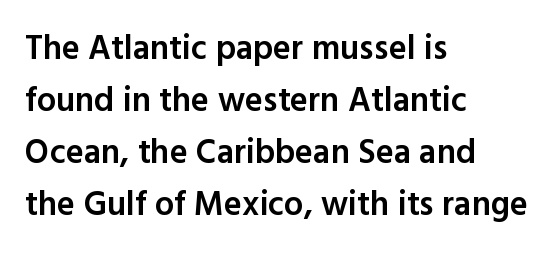
Q: Is the text bold? A: Semi-bold.
Q: Is the text italic (slanted)? A: No, it is upright.
Q: Is the typeface a serif or a sans-serif typeface? A: Sans-serif.
Q: Is the text underlined? A: No.
Q: How is the paragraph aligned? A: Left-aligned.
Q: Is the spacing between letters normal or unusually wide? A: Normal.
Q: Is the spacing between lines tight, normal or loose? A: Normal.
Q: Width (condensed, normal, or wide)? A: Normal.
Q: x-height? A: Medium.
Q: Monospaced? A: No.
